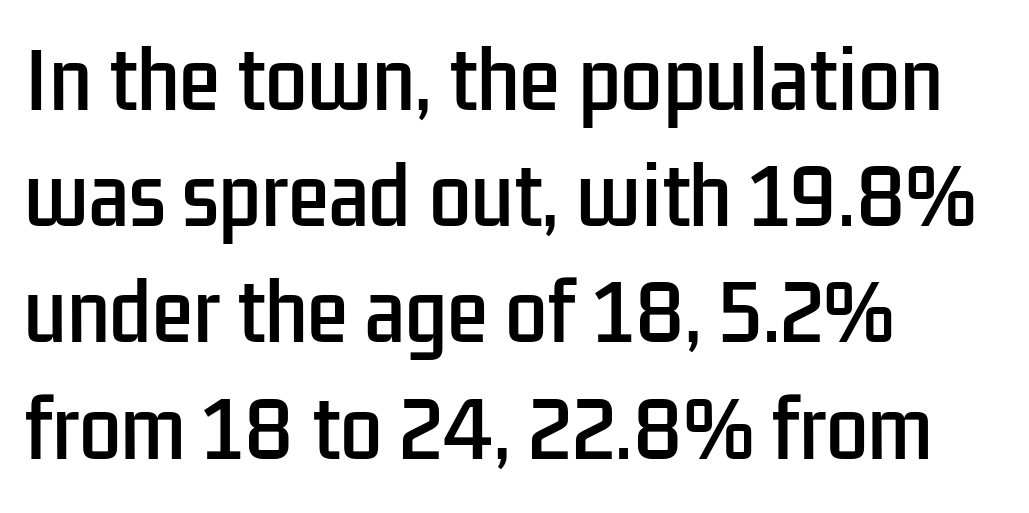
Note: no serifs on the glyphs. The paragraph has a hard left edge and a soft right edge. A normal amount of white space separates one row of letters from the next. What stands out about the letter spacing? Nothing — it is the standard amount.
